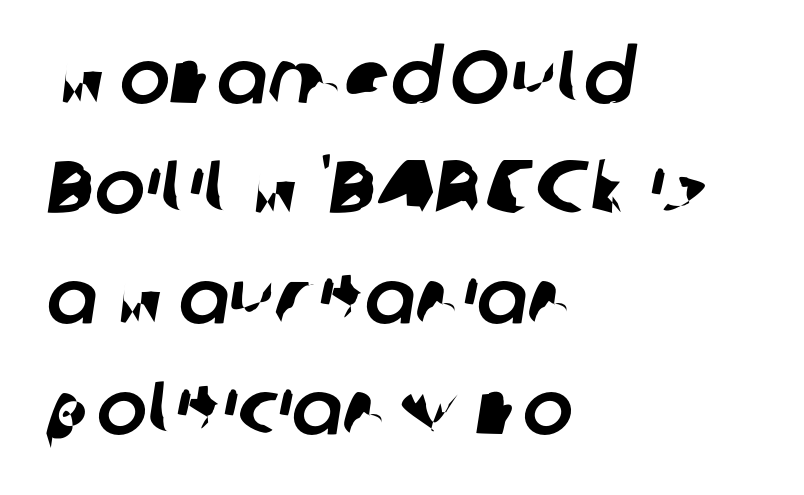
Each word holds together tightly as a unit, with standard inter-letter gaps. Nothing sits at the stroke ends, so this counts as sans-serif. The strip under each line holds only bare page. Line beginnings align vertically; line endings do not.
